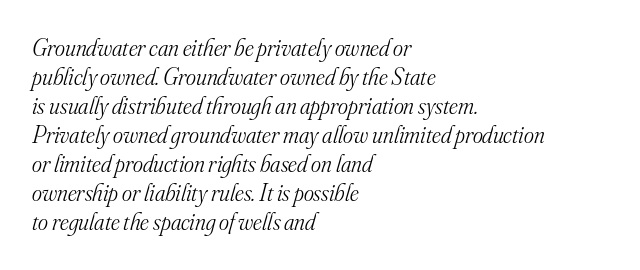
Q: Is the text bold? A: No.
Q: Is the text italic (slanted)? A: Yes, it leans right by about 16 degrees.
Q: Is the text underlined? A: No.
Q: How is the paragraph aligned? A: Left-aligned.
Q: Is the spacing between letters normal or unusually wide? A: Normal.
